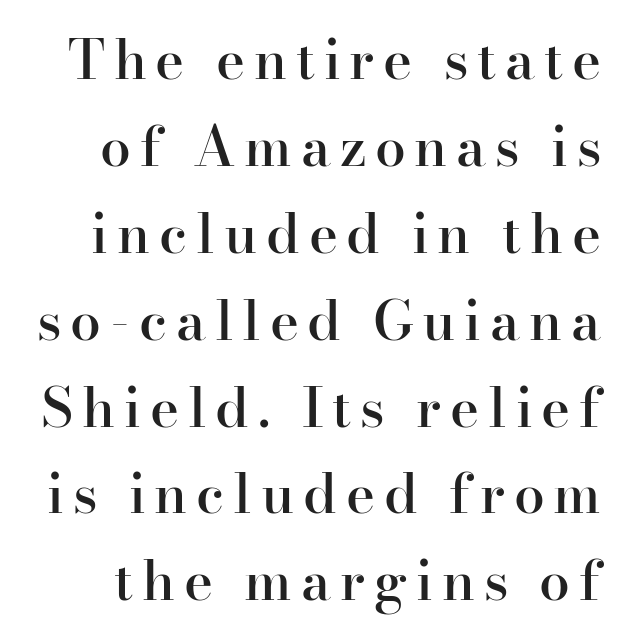
Q: Is the text bold? A: Semi-bold.
Q: Is the text italic (slanted)? A: No, it is upright.
Q: Is the typeface a serif or a sans-serif typeface? A: Serif.
Q: Is the text underlined? A: No.
Q: Is the spacing between lines tight, normal or loose? A: Normal.
Q: Width (condensed, normal, or wide)? A: Normal.
Q: Stroke contrast? A: High.
Q: x-height? A: Small.
Q: Monospaced? A: No.
